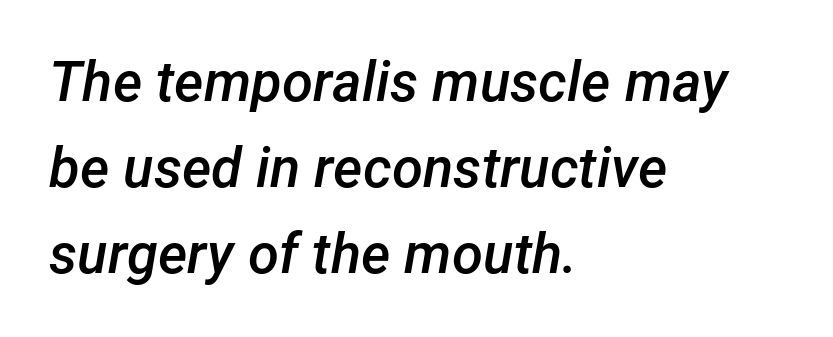
How would I describe the line gaps? Plain and ordinary. The horizontal fit of the characters is conventional and even. Does the weight exceed regular? Yes, but only to semibold. These lines stack with their left ends in a neat column.
